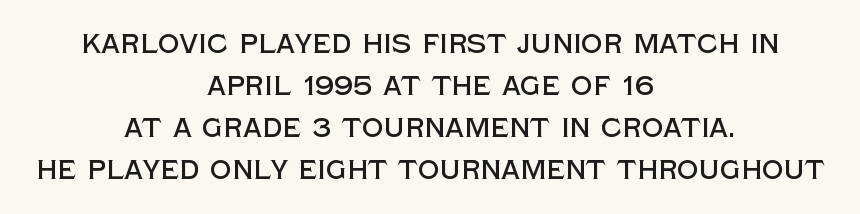
The image shows 27 px text type, upright; set centered, normal line spacing (1.55x), normal letter spacing, not underlined.
